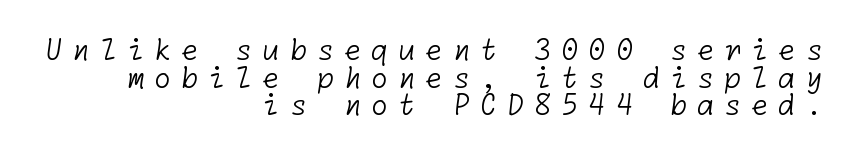
Q: Is the text bold? A: No.
Q: Is the typeface a serif or a sans-serif typeface? A: Sans-serif.
Q: Is the text underlined? A: No.
Q: How is the paragraph aligned? A: Right-aligned.
Q: Is the spacing between letters normal or unusually wide? A: Unusually wide.
Q: Is the spacing between lines tight, normal or loose? A: Tight.
Q: Width (condensed, normal, or wide)? A: Normal.
Q: Stroke contrast? A: Low.
Q: x-height? A: Medium.
